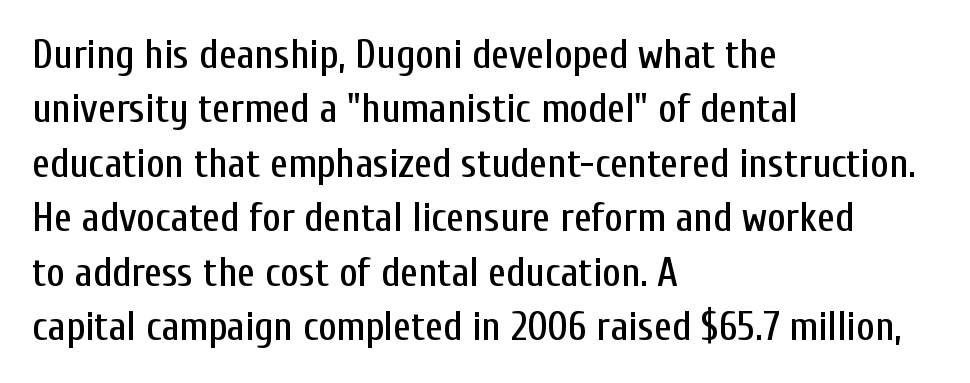
Unlike a traditional serif, this face leaves its strokes unadorned. A bare baseline throughout the passage. Vertical strokes here are truly vertical. Nobody touched the tracking dial on this one.
